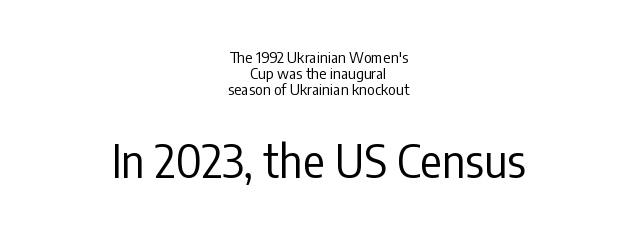
Size contrast runs from small at the top to large at the bottom. Any mark beneath the type? The region is blank. Posture: upright roman. Quick note: interline space is minimal.
